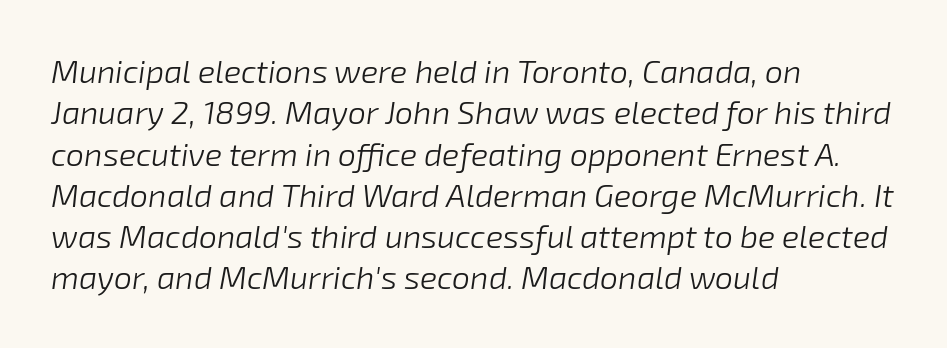
{"italic": "yes", "lean": "right", "slant_degrees": 8, "bold": "no", "weight": "light", "width": "normal", "stroke_contrast": "low", "x_height": "medium", "monospaced": "no", "underline": "no", "align": "left", "line_spacing": "normal", "line_spacing_ratio": 1.29, "letter_spacing": "normal", "letter_spacing_em": 0.0, "glyph_px": 32}
